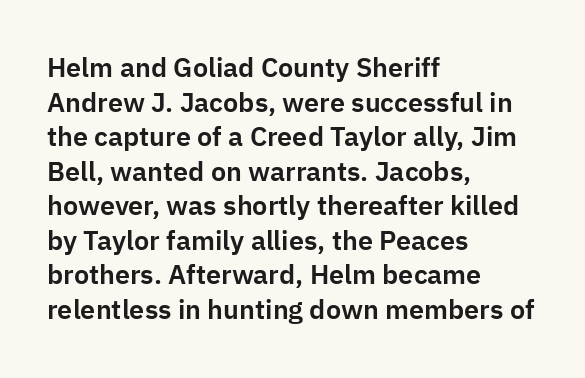
Q: Is the text italic (slanted)? A: No, it is upright.
Q: Is the text underlined? A: No.
Q: How is the paragraph aligned? A: Left-aligned.
Q: Is the spacing between letters normal or unusually wide? A: Normal.
Q: Is the spacing between lines tight, normal or loose? A: Normal.
